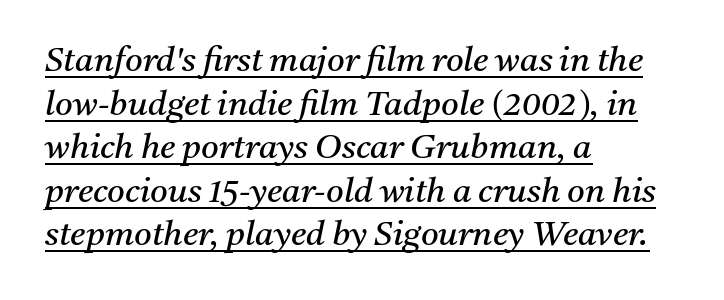
The image shows 34 px regular-weight serif type, italic (leaning right); set left-aligned, normal line spacing (1.28x), normal letter spacing, underlined; medium stroke contrast and a medium x-height.
